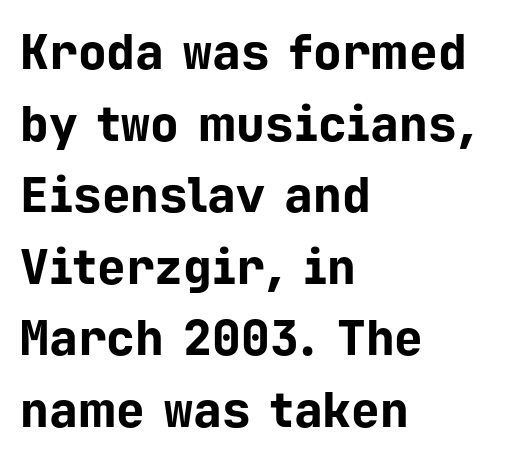
Q: Is the text bold? A: Yes.
Q: Is the text italic (slanted)? A: No, it is upright.
Q: Is the typeface a serif or a sans-serif typeface? A: Sans-serif.
Q: Is the text underlined? A: No.
Q: How is the paragraph aligned? A: Left-aligned.
Q: Is the spacing between letters normal or unusually wide? A: Normal.
Q: Is the spacing between lines tight, normal or loose? A: Normal.
Q: Width (condensed, normal, or wide)? A: Normal.
Q: Stroke contrast? A: Low.
Q: x-height? A: Medium.
Q: Monospaced? A: Yes.
